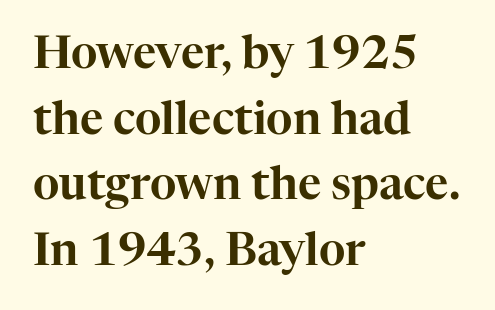
Q: Is the text italic (slanted)? A: No, it is upright.
Q: Is the typeface a serif or a sans-serif typeface? A: Serif.
Q: Is the text underlined? A: No.
Q: How is the paragraph aligned? A: Left-aligned.
Q: Is the spacing between letters normal or unusually wide? A: Normal.
Q: Is the spacing between lines tight, normal or loose? A: Normal.
Q: Width (condensed, normal, or wide)? A: Normal.
Q: Stroke contrast? A: High.
Q: x-height? A: Medium.
Q: Monospaced? A: No.
